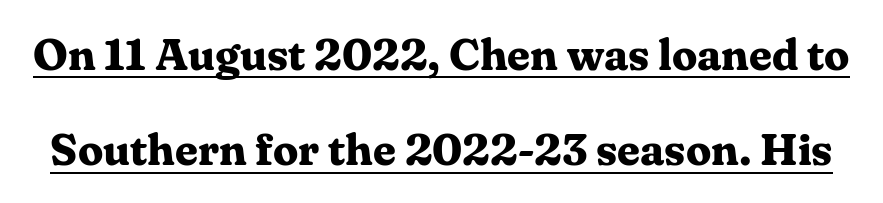
Somebody hit Ctrl+U on this one — the words are underlined. Vertical strokes here are truly vertical. The face used here has the dense, thick strokes of a bold. Vertically, the passage feels expansive, rows floating well apart. You could not count columns in this text — the font is proportionally spaced. The glyphs in this specimen are seriffed.
